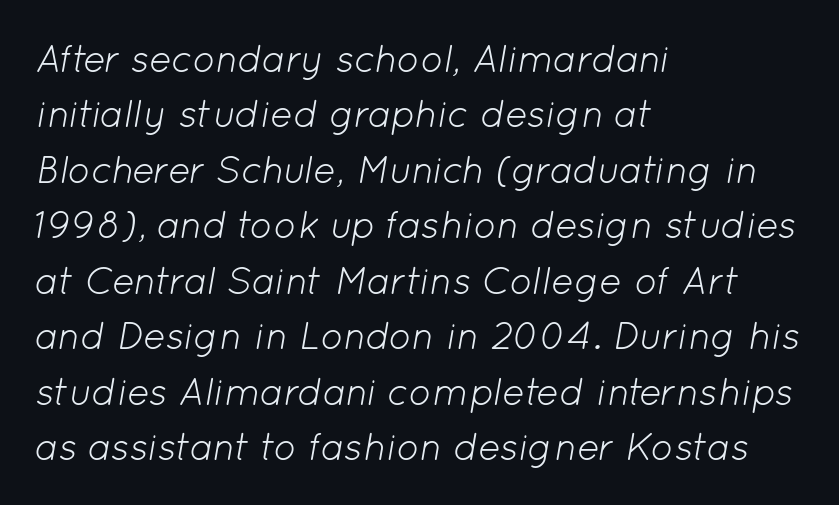
Think of a printed novel: that variable character pitch is what you see here. Counters stay open thanks to moderate or lighter strokes. The lines in this sample share a left origin and differ only in where they stop. The specimen reads as italic at a glance. This rendering leaves character spacing at its baseline value. Descender tails drop into unmarked territory.
